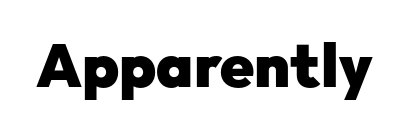
{"serif": "no", "italic": "no", "bold": "yes", "weight": "heavy", "width": "normal", "stroke_contrast": "low", "x_height": "medium", "monospaced": "no", "underline": "no", "letter_spacing": "normal", "letter_spacing_em": 0.0, "glyph_px": 61}
